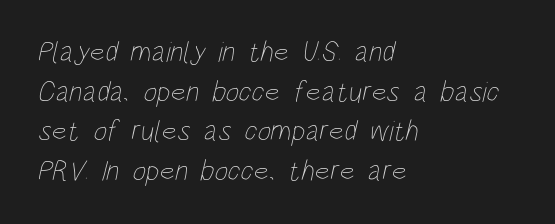
{"bold": "no", "weight": "thin", "width": "condensed", "stroke_contrast": "low", "x_height": "large", "monospaced": "no", "underline": "no", "align": "left", "line_spacing": "normal", "line_spacing_ratio": 1.37, "letter_spacing": "normal", "letter_spacing_em": 0.0, "glyph_px": 29}
